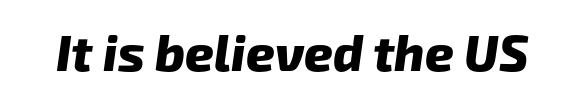
The image shows 50 px heavy sans-serif type; set normal letter spacing, not underlined; low stroke contrast and a medium x-height.
